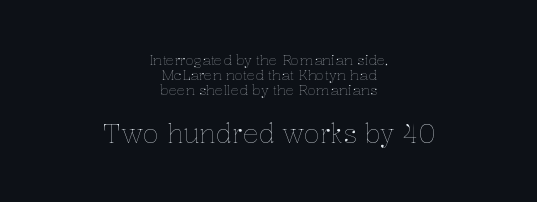
Q: Is the text bold? A: No.
Q: Is the text italic (slanted)? A: No, it is upright.
Q: Is the text underlined? A: No.
Q: How is the paragraph aligned? A: Centered.
Q: Is the spacing between letters normal or unusually wide? A: Normal.
Q: Is the spacing between lines tight, normal or loose? A: Tight.
Q: Which block of text is set in a larger size, the first (top) or the second (bottom)? A: The second (bottom) one.
